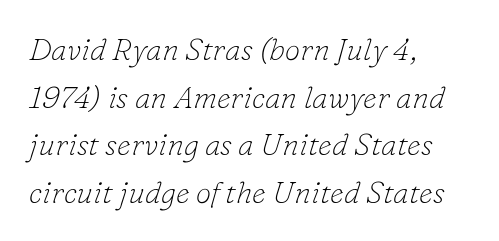
{"serif": "yes", "italic": "yes", "lean": "right", "slant_degrees": 16, "bold": "no", "weight": "thin", "width": "normal", "stroke_contrast": "low", "x_height": "small", "monospaced": "no", "underline": "no", "align": "left", "line_spacing": "normal", "line_spacing_ratio": 1.54, "letter_spacing": "normal", "letter_spacing_em": 0.0, "glyph_px": 31}
